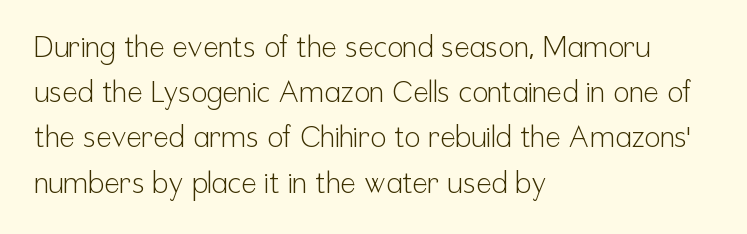
Q: Is the text bold? A: No.
Q: Is the text italic (slanted)? A: No, it is upright.
Q: Is the typeface a serif or a sans-serif typeface? A: Sans-serif.
Q: Is the text underlined? A: No.
Q: How is the paragraph aligned? A: Left-aligned.
Q: Is the spacing between letters normal or unusually wide? A: Normal.
Q: Is the spacing between lines tight, normal or loose? A: Normal.
Q: Width (condensed, normal, or wide)? A: Condensed.
Q: Stroke contrast? A: Low.
Q: x-height? A: Medium.
Q: Monospaced? A: No.
